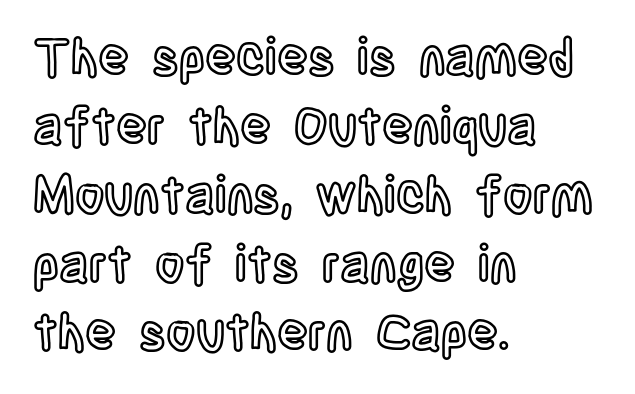
Q: Is the text italic (slanted)? A: No, it is upright.
Q: Is the text underlined? A: No.
Q: How is the paragraph aligned? A: Left-aligned.
Q: Is the spacing between letters normal or unusually wide? A: Normal.
Q: Is the spacing between lines tight, normal or loose? A: Normal.
Q: Width (condensed, normal, or wide)? A: Condensed.
Q: x-height? A: Large.
Q: Monospaced? A: No.
